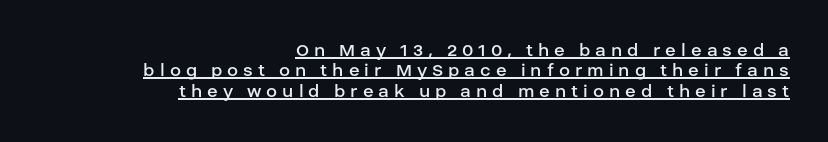
{"italic": "no", "bold": "no", "underline": "yes", "align": "right", "line_spacing": "tight", "line_spacing_ratio": 1.02, "letter_spacing": "wide", "letter_spacing_em": 0.25, "glyph_px": 20}
